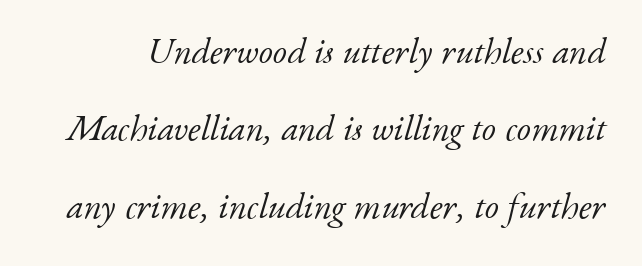
The image shows 36 px light serif type, italic (leaning right); set loose line spacing (2.15x), normal letter spacing, not underlined; low stroke contrast and a small x-height.
